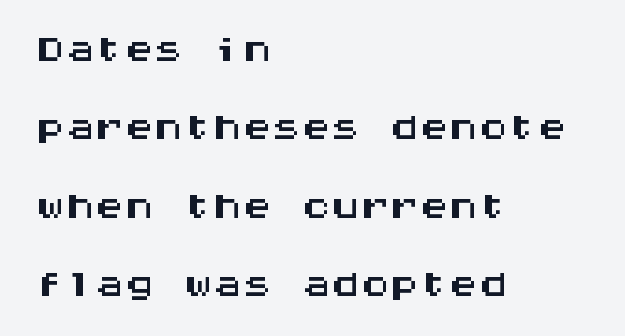
{"serif": "no", "italic": "no", "width": "wide", "stroke_contrast": "medium", "x_height": "large", "monospaced": "yes", "underline": "no", "align": "left", "line_spacing": "normal", "line_spacing_ratio": 1.33, "letter_spacing": "normal", "letter_spacing_em": 0.0, "glyph_px": 59}
